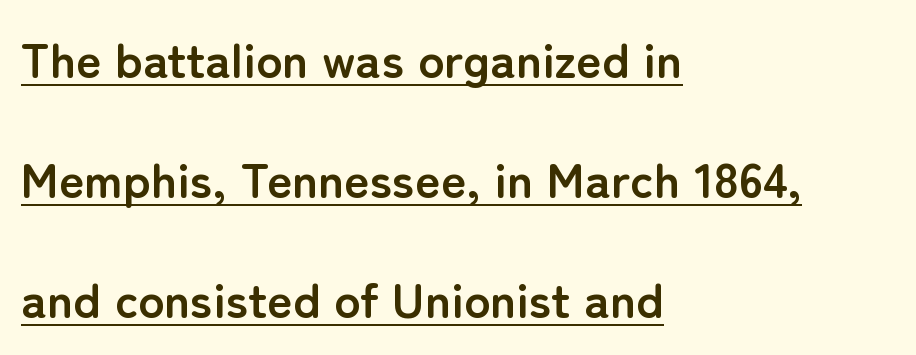
This sample is left-justified, so line endings fall wherever the words run out. Character widths vary here, with narrow letters taking less room than wide ones. Weight: bold. A rule runs beneath these lines of type. One glance says open: line gaps are wider than usual. A typesetter would label this face a sans.
